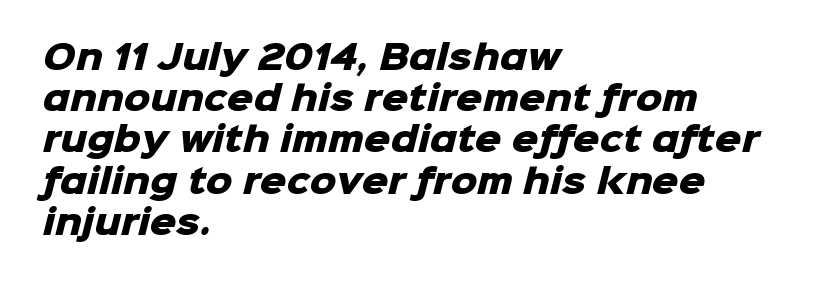
Q: Is the text bold? A: Yes.
Q: Is the typeface a serif or a sans-serif typeface? A: Sans-serif.
Q: Is the text underlined? A: No.
Q: How is the paragraph aligned? A: Left-aligned.
Q: Is the spacing between letters normal or unusually wide? A: Normal.
Q: Is the spacing between lines tight, normal or loose? A: Normal.
Q: Width (condensed, normal, or wide)? A: Normal.
Q: Stroke contrast? A: Low.
Q: x-height? A: Medium.
Q: Monospaced? A: No.
